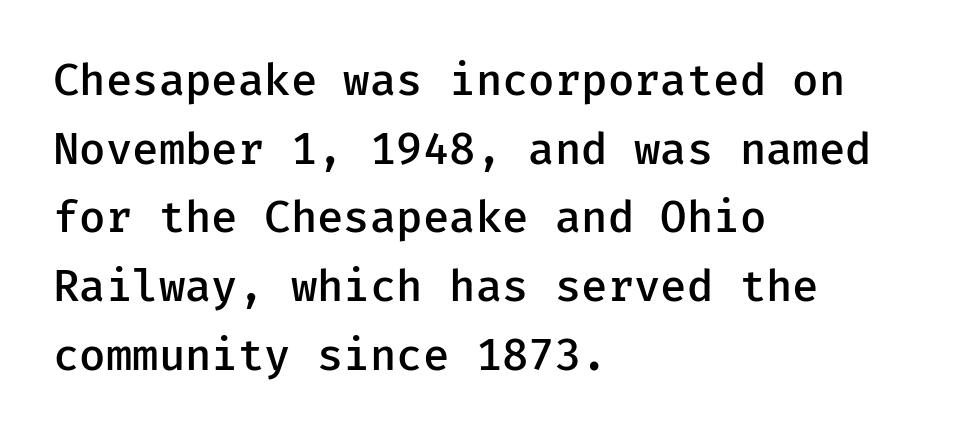
{"serif": "no", "italic": "no", "bold": "semi", "weight": "semibold", "width": "normal", "stroke_contrast": "low", "x_height": "medium", "underline": "no", "align": "left", "line_spacing": "normal", "line_spacing_ratio": 1.56, "letter_spacing": "normal", "letter_spacing_em": 0.0, "glyph_px": 44}
